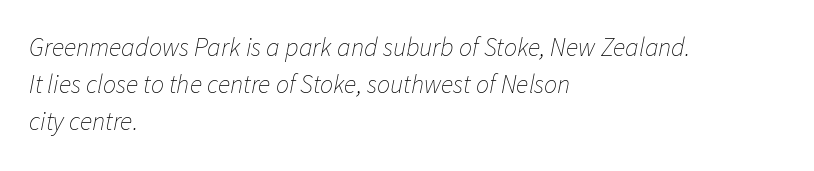
The image shows 26 px text type, italic (leaning right); set left-aligned, normal line spacing (1.43x), normal letter spacing, not underlined.
